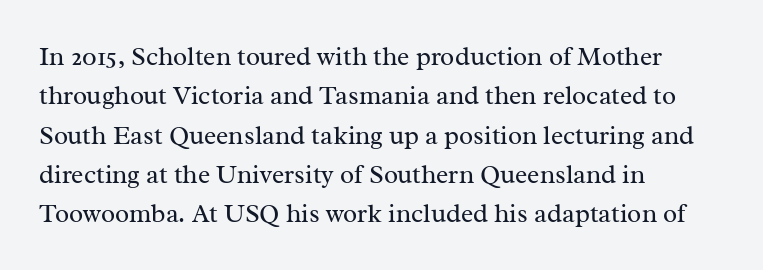
{"italic": "no", "bold": "no", "underline": "no", "align": "left", "line_spacing": "normal", "line_spacing_ratio": 1.51, "letter_spacing": "normal", "letter_spacing_em": 0.0, "glyph_px": 26}
